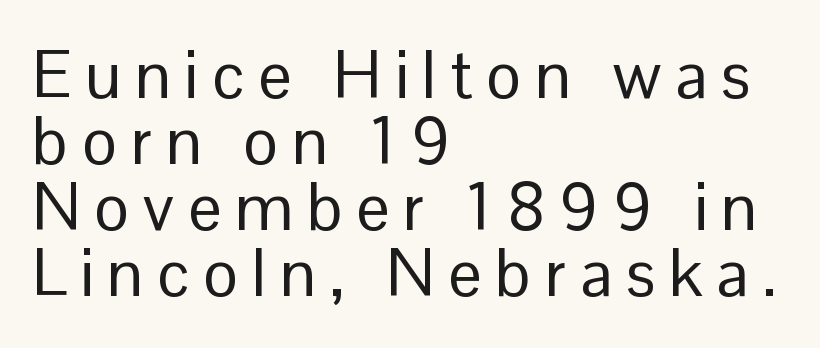
Caption: expanded tracking, letters set apart. Compared with typical paragraphs, the rows here are closer together. The face used here is proportionally spaced, like ordinary book or web type. Rendered with straight, roman letterforms. The specimen omits any rule beneath the text block's lines. Note: no serifs on the glyphs.
